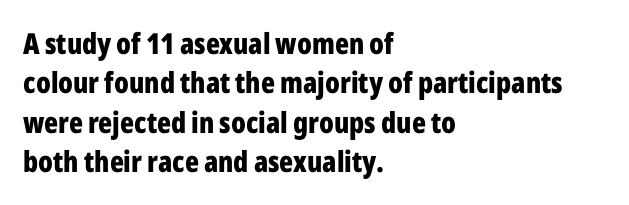
All the whitespace from short lines collects on the right. The tracking reads as untouched default to a designer's eye. A typesetter would label this face a sans. A clean baseline with only descenders dipping below it.
